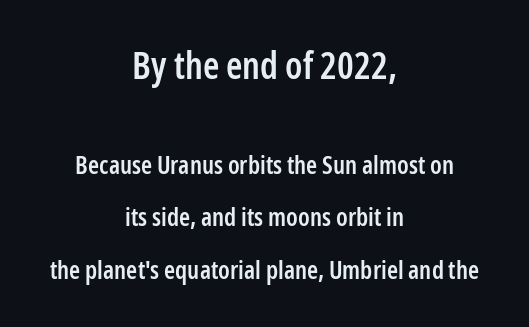
Q: Is the text bold? A: Semi-bold.
Q: Is the text italic (slanted)? A: No, it is upright.
Q: Is the typeface a serif or a sans-serif typeface? A: Sans-serif.
Q: Is the text underlined? A: No.
Q: How is the paragraph aligned? A: Centered.
Q: Is the spacing between letters normal or unusually wide? A: Normal.
Q: Is the spacing between lines tight, normal or loose? A: Loose.
Q: Which block of text is set in a larger size, the first (top) or the second (bottom)? A: The first (top) one.
Q: Width (condensed, normal, or wide)? A: Condensed.
Q: Stroke contrast? A: Low.
Q: x-height? A: Medium.
Q: Monospaced? A: No.
